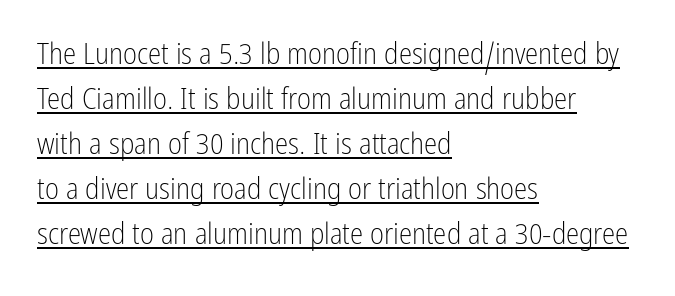
{"serif": "no", "italic": "no", "bold": "no", "weight": "light", "width": "condensed", "stroke_contrast": "low", "x_height": "medium", "monospaced": "no", "underline": "yes", "align": "left", "line_spacing": "normal", "line_spacing_ratio": 1.5, "letter_spacing": "normal", "letter_spacing_em": 0.0, "glyph_px": 30}
